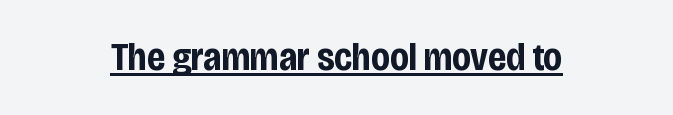
The image shows 38 px bold, condensed sans-serif type, upright; set centered, normal letter spacing, underlined; low stroke contrast and a large x-height.
